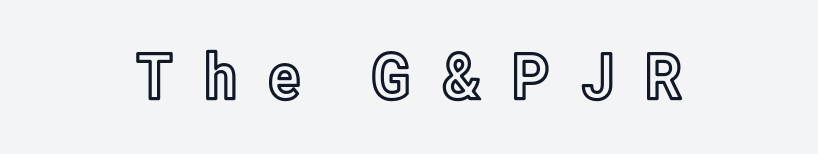
{"italic": "no", "width": "condensed", "x_height": "medium", "monospaced": "no", "underline": "no", "align": "center", "letter_spacing": "wide", "letter_spacing_em": 0.45, "glyph_px": 64}
